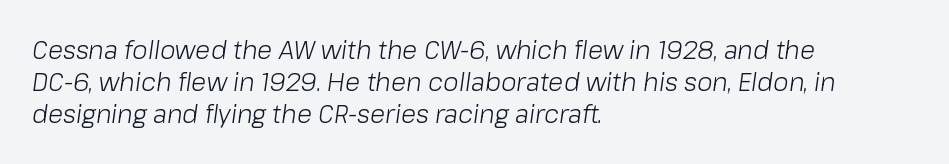
{"italic": "yes", "lean": "right", "slant_degrees": 8, "bold": "no", "underline": "no", "align": "left", "line_spacing": "normal", "line_spacing_ratio": 1.29, "letter_spacing": "normal", "letter_spacing_em": 0.0, "glyph_px": 25}
